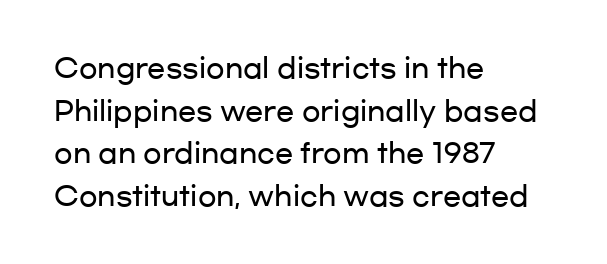
{"italic": "no", "underline": "no", "align": "left", "line_spacing": "normal", "line_spacing_ratio": 1.58, "letter_spacing": "normal", "letter_spacing_em": 0.0, "glyph_px": 27}
